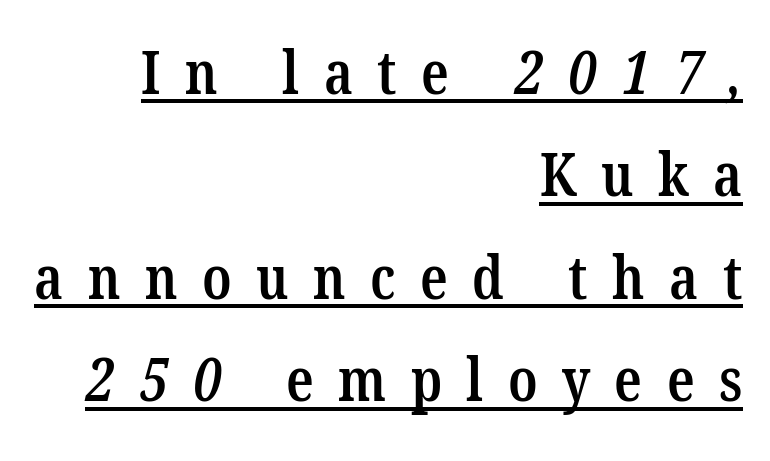
Q: Is the text bold? A: Semi-bold.
Q: Is the typeface a serif or a sans-serif typeface? A: Serif.
Q: Is the text underlined? A: Yes.
Q: How is the paragraph aligned? A: Right-aligned.
Q: Is the spacing between letters normal or unusually wide? A: Unusually wide.
Q: Is the spacing between lines tight, normal or loose? A: Normal.
Q: Width (condensed, normal, or wide)? A: Condensed.
Q: Stroke contrast? A: Low.
Q: x-height? A: Medium.
Q: Monospaced? A: No.
